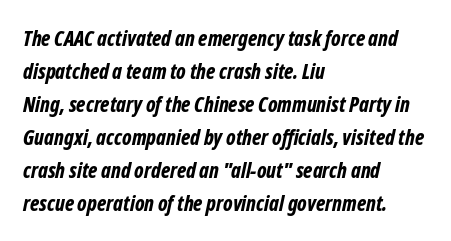
In terms of leading, this rendering sits right in the middle. Rule under the text: the space is simply empty. Observe the ordinary spacing: letters are neighbours, not strangers. Yep, that's italic — everything's leaning.
